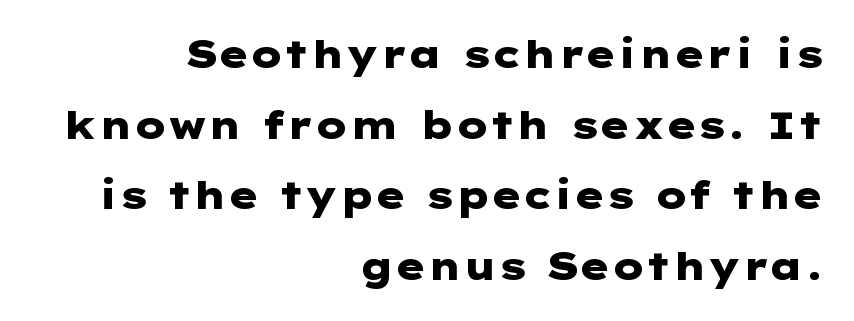
The image shows 38 px heavy, wide sans-serif type, upright; set right-aligned, line spacing 1.86x, normal letter spacing, not underlined; low stroke contrast and a medium x-height.
